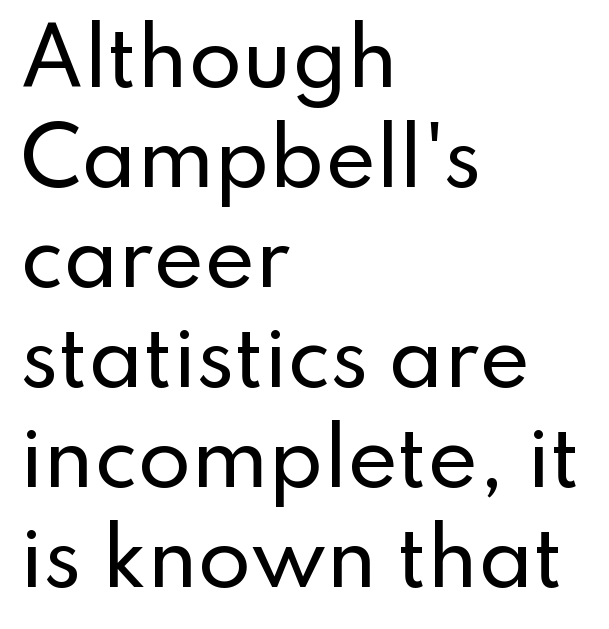
The rendering uses a moderate line-height, typical for paragraphs. Every stem runs plumb, perpendicular to the baseline. The face used here is a sans, in the tradition of grotesques and geometrics. Standard letterfit; no display-style spreading of the glyphs. Horizontally, the lines are justified to the leading edge only. These lines are rendered in a variable-pitch font.
